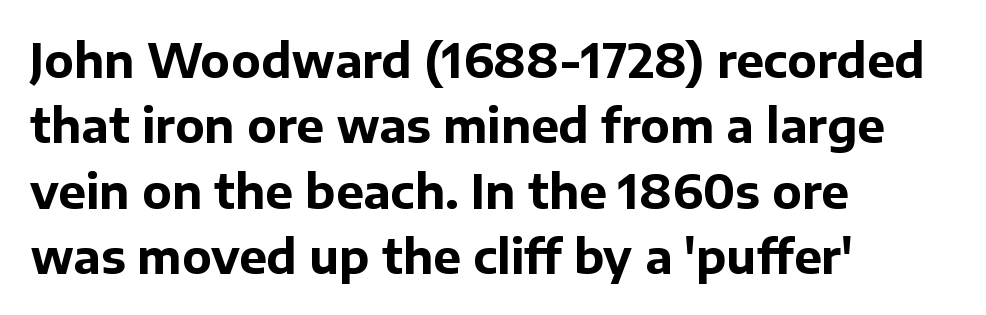
Q: Is the text bold? A: Yes.
Q: Is the text italic (slanted)? A: No, it is upright.
Q: Is the typeface a serif or a sans-serif typeface? A: Sans-serif.
Q: Is the text underlined? A: No.
Q: How is the paragraph aligned? A: Left-aligned.
Q: Is the spacing between letters normal or unusually wide? A: Normal.
Q: Is the spacing between lines tight, normal or loose? A: Normal.
Q: Width (condensed, normal, or wide)? A: Normal.
Q: Stroke contrast? A: Low.
Q: x-height? A: Medium.
Q: Monospaced? A: No.
